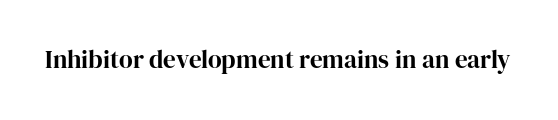
{"italic": "no", "underline": "no", "letter_spacing": "normal", "letter_spacing_em": 0.0, "glyph_px": 25}
